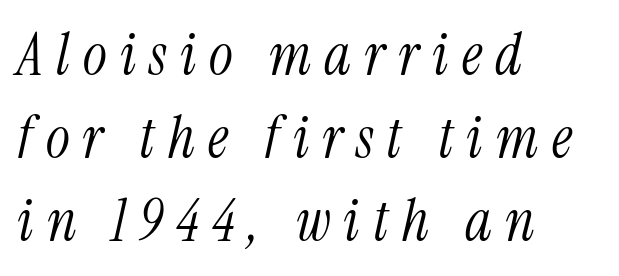
Look at the tracking — it's clearly loosened, letters drifting apart. Examine the stroke ends and you'll spot serifs. Line spacing here is normal. When letters slant like this, we call the style italic.
